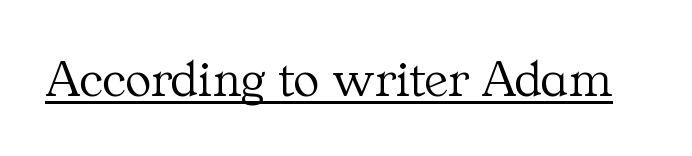
The image shows 54 px light serif type, upright; set normal letter spacing, underlined; medium stroke contrast and a medium x-height.
